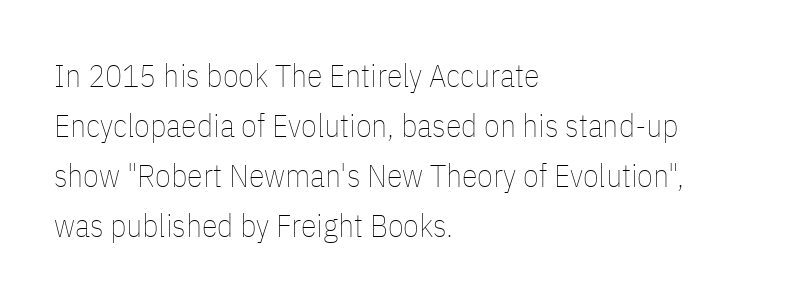
Is the stroke heavy? The answer is a plain regular-or-lighter. Here the glyphs are tracked normally, forming tight word shapes. This is roman type, the default non-slanted kind. Descenders hang freely into open space. Successive baselines arrive at the customary interval. The passage shown is typed in a proportional face where columns would drift.
